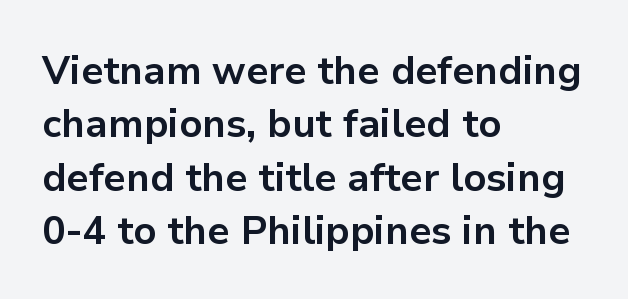
The compositor pushed each line to the left boundary. Nothing sits at the stroke ends, so this counts as sans-serif. Each new line begins a customary step beneath the previous one. These lines keep a tight, regular rhythm from letter to letter. This is the regular roman posture of the typeface. Letters rest on an invisible, unmarked baseline.
